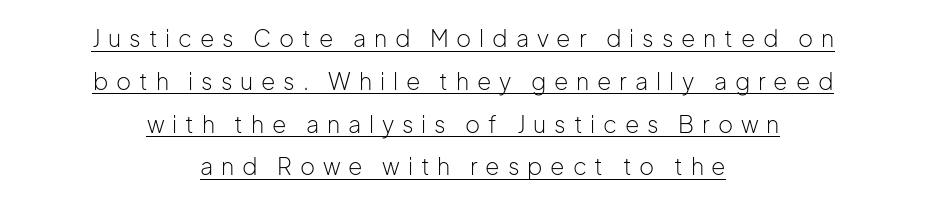
Q: Is the text bold? A: No.
Q: Is the text italic (slanted)? A: No, it is upright.
Q: Is the text underlined? A: Yes.
Q: How is the paragraph aligned? A: Centered.
Q: Is the spacing between letters normal or unusually wide? A: Unusually wide.
